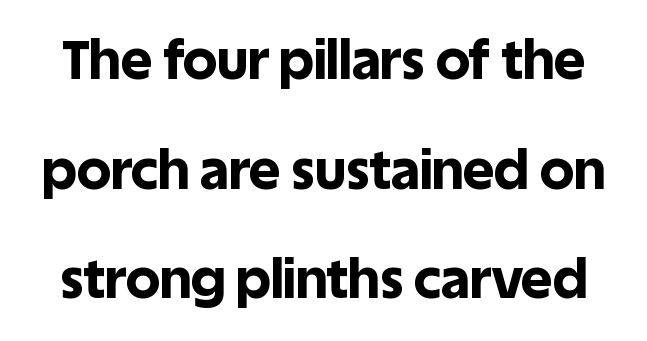
Q: Is the text bold? A: Yes.
Q: Is the text italic (slanted)? A: No, it is upright.
Q: Is the typeface a serif or a sans-serif typeface? A: Sans-serif.
Q: Is the text underlined? A: No.
Q: Is the spacing between letters normal or unusually wide? A: Normal.
Q: Is the spacing between lines tight, normal or loose? A: Loose.
Q: Width (condensed, normal, or wide)? A: Normal.
Q: x-height? A: Large.
Q: Monospaced? A: No.
